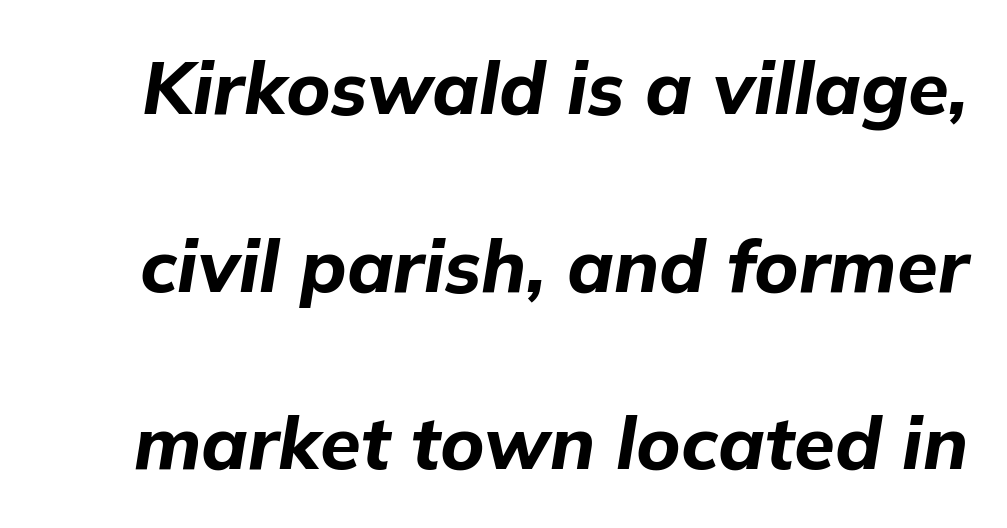
Nothing unusual about the tracking: characters are spaced as the font intends. The font's italic variant was chosen for this text. Honestly, the rows look like they've been pulled way apart. Has an underline been added? It has not.
